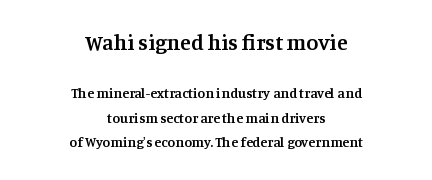
{"italic": "no", "bold": "semi", "underline": "no", "align": "center", "line_spacing_ratio": 1.75, "letter_spacing": "normal", "letter_spacing_em": 0.0, "larger_block": "first", "size_ratio": 1.57, "glyph_px": 22}
